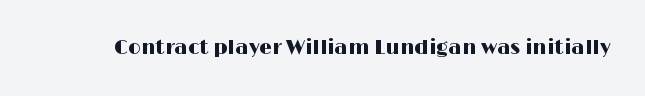
{"italic": "no", "underline": "no", "letter_spacing": "normal", "letter_spacing_em": 0.0, "glyph_px": 20}
